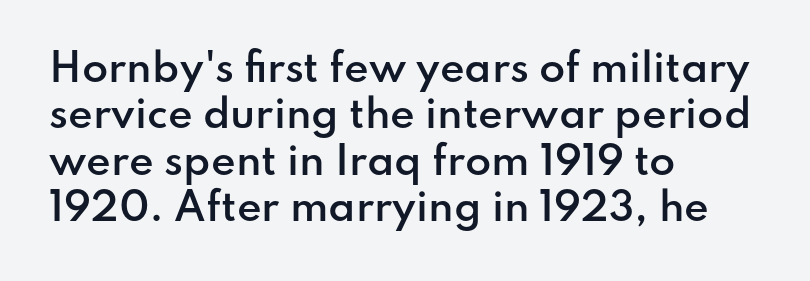
{"serif": "no", "italic": "no", "bold": "semi", "weight": "semibold", "width": "normal", "stroke_contrast": "low", "x_height": "small", "monospaced": "no", "underline": "no", "align": "left", "line_spacing_ratio": 1.22, "letter_spacing": "normal", "letter_spacing_em": 0.0, "glyph_px": 38}
